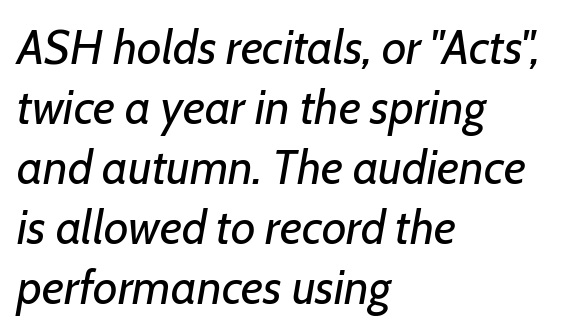
{"italic": "yes", "lean": "right", "slant_degrees": 7, "bold": "no", "weight": "regular", "width": "normal", "stroke_contrast": "low", "x_height": "medium", "monospaced": "no", "underline": "no", "align": "left", "line_spacing": "normal", "line_spacing_ratio": 1.25, "letter_spacing": "normal", "letter_spacing_em": 0.0, "glyph_px": 48}
